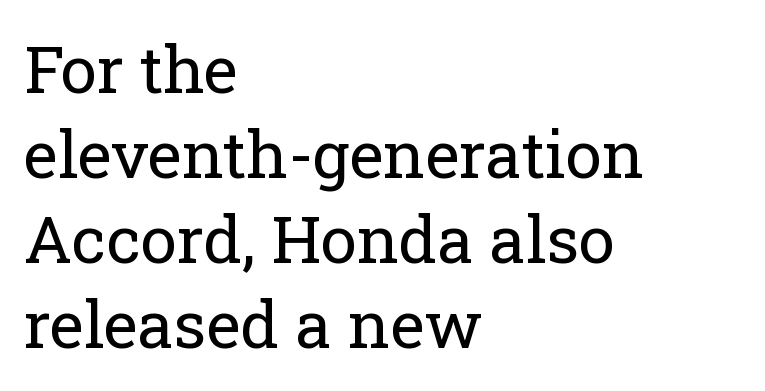
Q: Is the text bold? A: No.
Q: Is the text italic (slanted)? A: No, it is upright.
Q: Is the typeface a serif or a sans-serif typeface? A: Serif.
Q: Is the text underlined? A: No.
Q: How is the paragraph aligned? A: Left-aligned.
Q: Is the spacing between letters normal or unusually wide? A: Normal.
Q: Is the spacing between lines tight, normal or loose? A: Normal.
Q: Width (condensed, normal, or wide)? A: Normal.
Q: Stroke contrast? A: Low.
Q: x-height? A: Medium.
Q: Monospaced? A: No.
